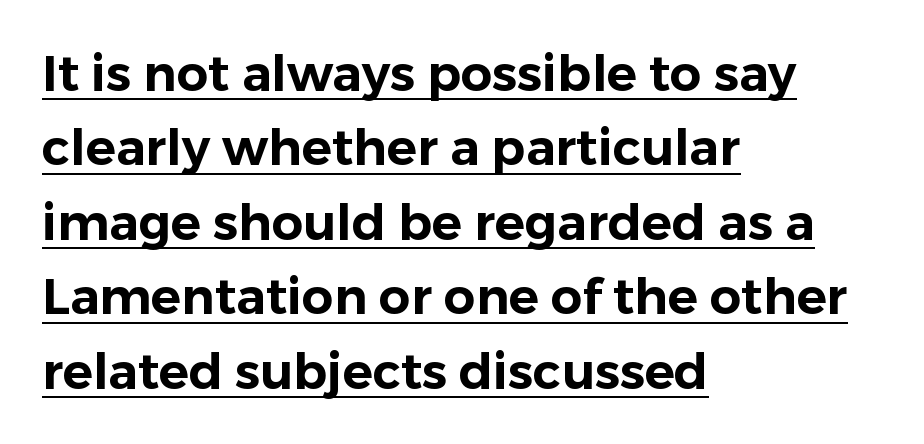
Q: Is the text italic (slanted)? A: No, it is upright.
Q: Is the typeface a serif or a sans-serif typeface? A: Sans-serif.
Q: Is the text underlined? A: Yes.
Q: How is the paragraph aligned? A: Left-aligned.
Q: Is the spacing between letters normal or unusually wide? A: Normal.
Q: Is the spacing between lines tight, normal or loose? A: Normal.
Q: Width (condensed, normal, or wide)? A: Normal.
Q: Stroke contrast? A: Low.
Q: x-height? A: Medium.
Q: Monospaced? A: No.
